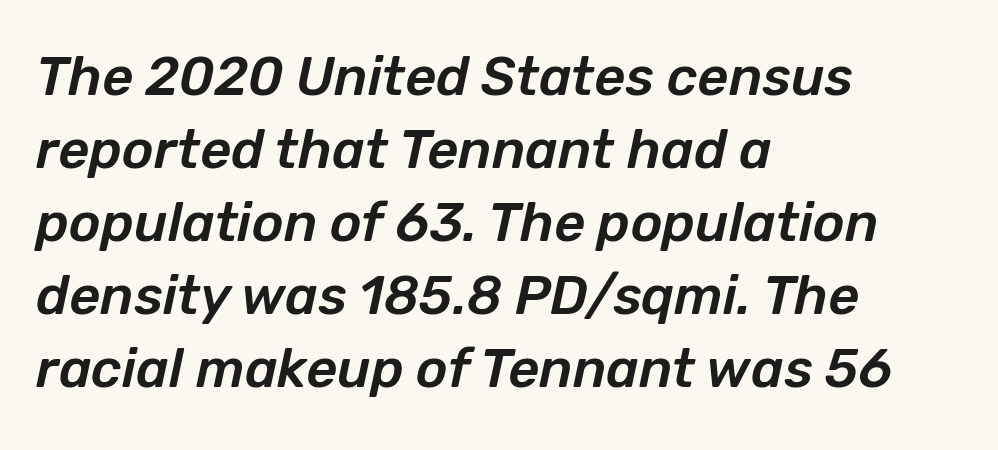
The lines in this sample share a left origin and differ only in where they stop. A typesetter would call this zero additional tracking. These lines are rendered in a variable-pitch font. Interline gaps are of average width in this sample. Only glyphs here, with clear space below each row. Every character sits at an angle, as italics do.
